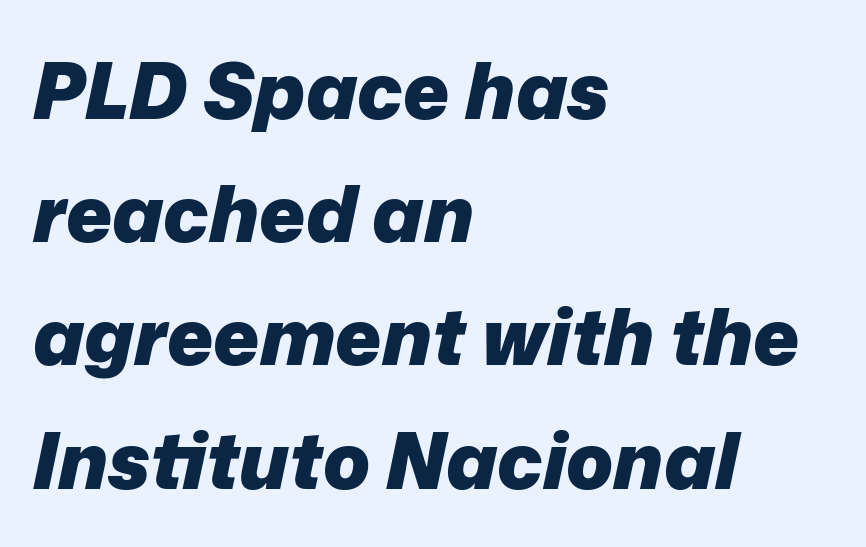
The lettering tilts uniformly, giving the passage an italic look. Where is the straight margin? On the left. Here the designer chose a conventional face with non-uniform glyph widths. Each row of text sits above clean, open space. The line texture is even and compact thanks to regular tracking. What weight is shown? A full bold with thick strokes.
